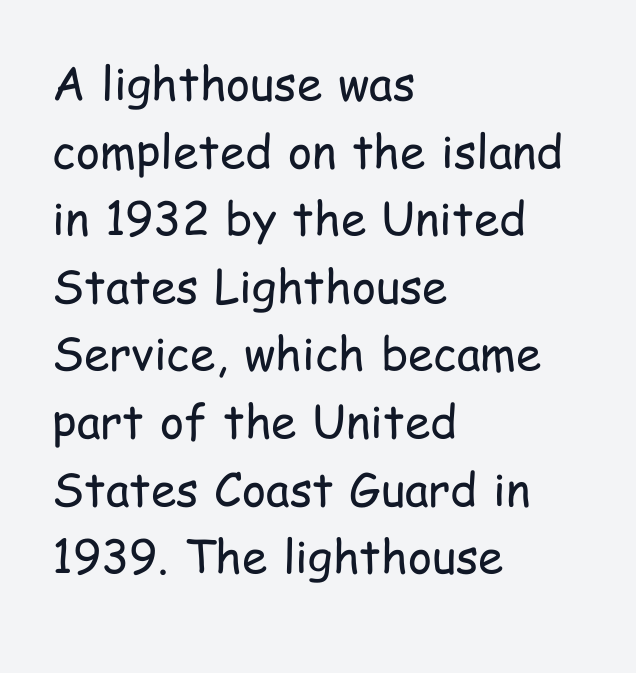
{"serif": "no", "italic": "no", "bold": "no", "weight": "regular", "width": "condensed", "stroke_contrast": "low", "x_height": "medium", "monospaced": "no", "underline": "no", "align": "left", "line_spacing": "normal", "line_spacing_ratio": 1.47, "letter_spacing": "normal", "letter_spacing_em": 0.0, "glyph_px": 46}
